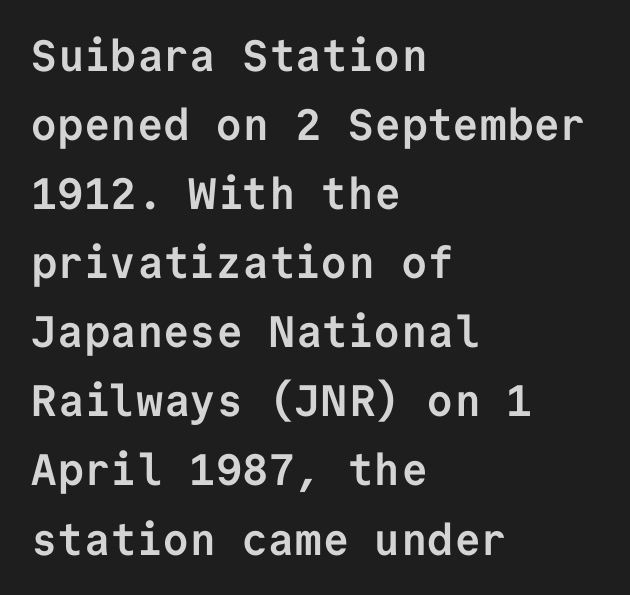
Q: Is the text bold? A: Yes.
Q: Is the text italic (slanted)? A: No, it is upright.
Q: Is the typeface a serif or a sans-serif typeface? A: Sans-serif.
Q: Is the text underlined? A: No.
Q: How is the paragraph aligned? A: Left-aligned.
Q: Is the spacing between letters normal or unusually wide? A: Normal.
Q: Is the spacing between lines tight, normal or loose? A: Normal.
Q: Width (condensed, normal, or wide)? A: Normal.
Q: Stroke contrast? A: Low.
Q: x-height? A: Medium.
Q: Monospaced? A: Yes.
